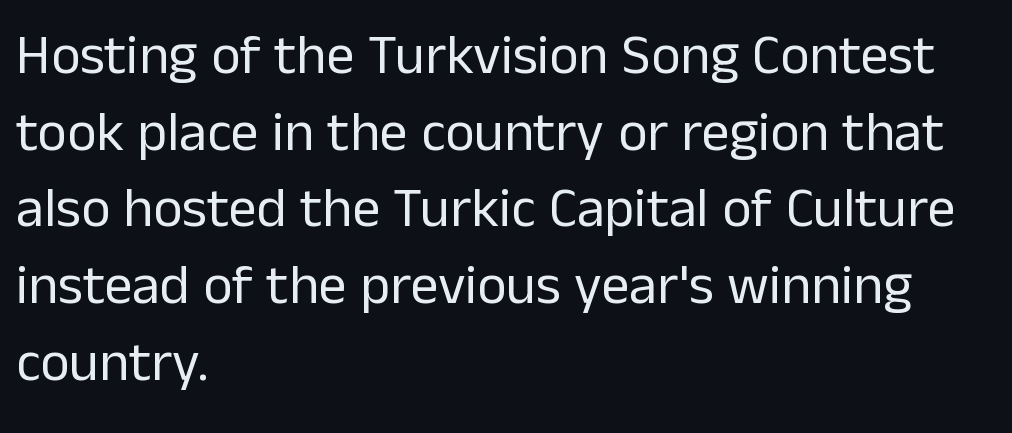
Q: Is the text bold? A: No.
Q: Is the text italic (slanted)? A: No, it is upright.
Q: Is the typeface a serif or a sans-serif typeface? A: Sans-serif.
Q: Is the text underlined? A: No.
Q: How is the paragraph aligned? A: Left-aligned.
Q: Is the spacing between letters normal or unusually wide? A: Normal.
Q: Is the spacing between lines tight, normal or loose? A: Normal.
Q: Width (condensed, normal, or wide)? A: Normal.
Q: Stroke contrast? A: Low.
Q: x-height? A: Medium.
Q: Monospaced? A: No.
